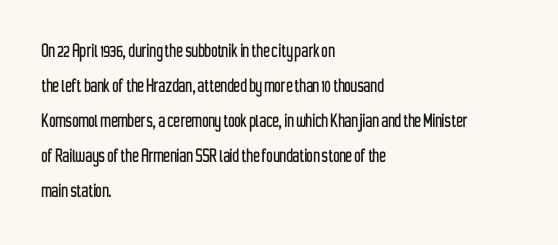
The image shows 22 px text type, upright; set left-aligned, normal line spacing (1.59x), normal letter spacing, not underlined.
